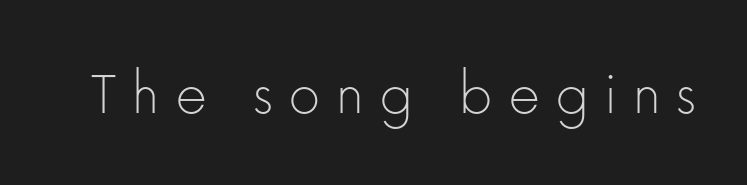
{"serif": "no", "italic": "no", "bold": "no", "weight": "thin", "width": "normal", "stroke_contrast": "low", "x_height": "medium", "monospaced": "no", "underline": "no", "letter_spacing": "wide", "letter_spacing_em": 0.23, "glyph_px": 63}
